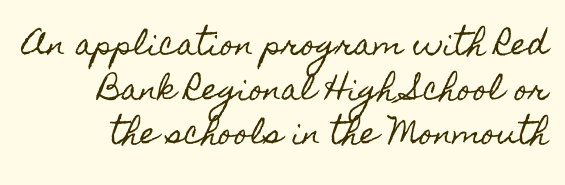
Q: Is the text italic (slanted)? A: Yes.
Q: Is the text underlined? A: No.
Q: How is the paragraph aligned? A: Right-aligned.
Q: Is the spacing between letters normal or unusually wide? A: Normal.
Q: Is the spacing between lines tight, normal or loose? A: Normal.
Q: Width (condensed, normal, or wide)? A: Condensed.
Q: x-height? A: Small.
Q: Monospaced? A: No.
